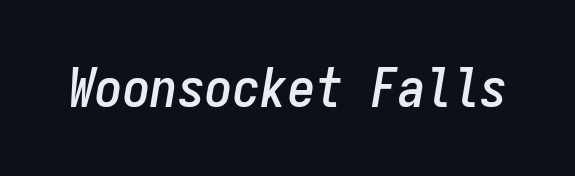
Q: Is the text italic (slanted)? A: Yes, it leans right by about 9 degrees.
Q: Is the text underlined? A: No.
Q: Is the spacing between letters normal or unusually wide? A: Normal.
Q: Width (condensed, normal, or wide)? A: Condensed.
Q: Stroke contrast? A: Low.
Q: x-height? A: Medium.
Q: Monospaced? A: Yes.
